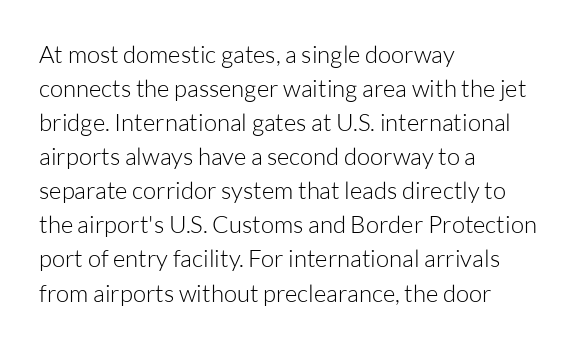
{"italic": "no", "bold": "no", "underline": "no", "align": "left", "line_spacing": "normal", "line_spacing_ratio": 1.42, "letter_spacing": "normal", "letter_spacing_em": 0.0, "glyph_px": 24}
